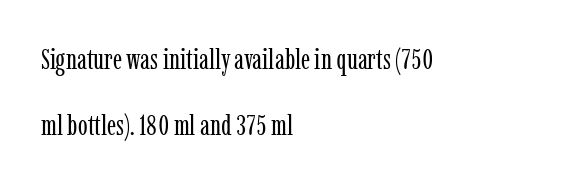
{"serif": "yes", "italic": "no", "bold": "no", "weight": "regular", "width": "condensed", "stroke_contrast": "low", "x_height": "medium", "monospaced": "no", "underline": "no", "align": "left", "line_spacing": "loose", "line_spacing_ratio": 2.26, "letter_spacing": "normal", "letter_spacing_em": 0.0, "glyph_px": 29}
